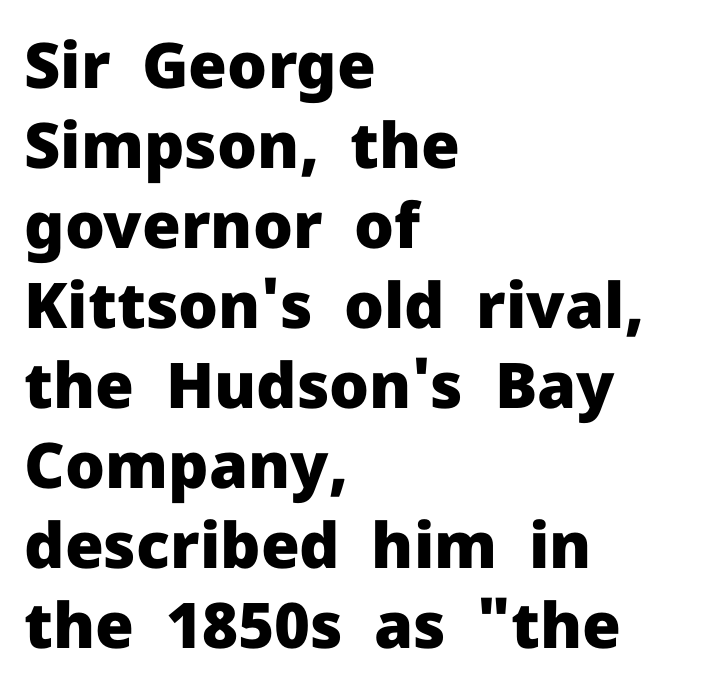
The image shows 63 px heavy sans-serif type, upright; set left-aligned, normal line spacing (1.27x), normal letter spacing, not underlined; low stroke contrast and a medium x-height.
